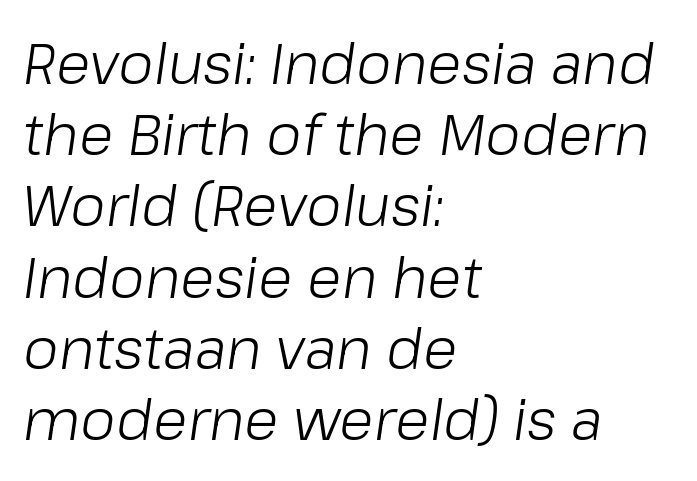
Typeset ragged right — the left edge is the straight one. Honestly, the row spacing looks completely unremarkable. The gap between lines stays unmarked. Each word holds together tightly as a unit, with standard inter-letter gaps.
